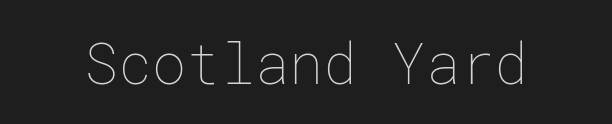
{"italic": "no", "bold": "no", "weight": "thin", "width": "normal", "stroke_contrast": "low", "x_height": "medium", "underline": "no", "letter_spacing": "normal", "letter_spacing_em": 0.0, "glyph_px": 57}
